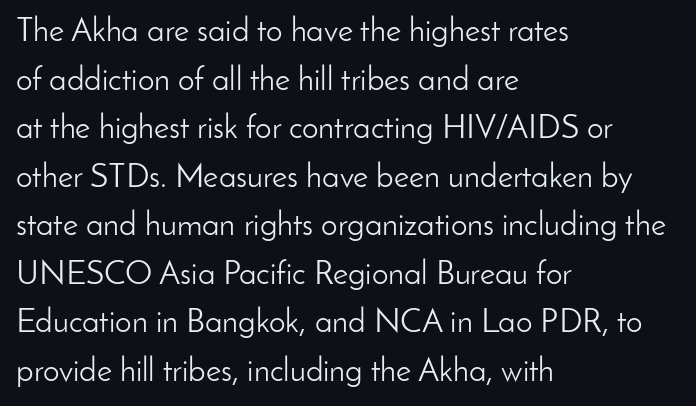
{"serif": "no", "italic": "no", "bold": "no", "weight": "light", "width": "normal", "stroke_contrast": "low", "x_height": "small", "monospaced": "no", "underline": "no", "align": "left", "line_spacing": "normal", "line_spacing_ratio": 1.47, "letter_spacing": "normal", "letter_spacing_em": 0.0, "glyph_px": 33}
